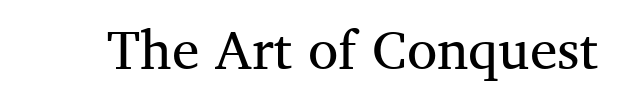
A bare baseline throughout the passage. Observe the ordinary spacing: letters are neighbours, not strangers. The passage shown is typed in a proportional face where columns would drift. It's the straight-up-and-down kind of type. Regarding serifs, this sample has them. The typesetting does not lean heavy: it is not bold.
